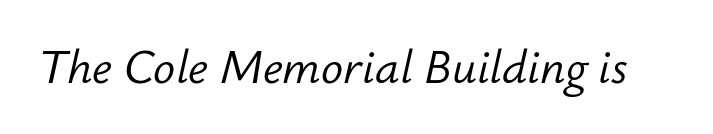
Q: Is the text bold? A: No.
Q: Is the text italic (slanted)? A: Yes, it leans right by about 12 degrees.
Q: Is the text underlined? A: No.
Q: Is the spacing between letters normal or unusually wide? A: Normal.
Q: Width (condensed, normal, or wide)? A: Normal.
Q: Stroke contrast? A: Low.
Q: x-height? A: Small.
Q: Monospaced? A: No.
